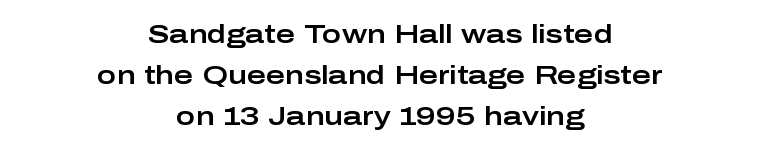
Q: Is the text italic (slanted)? A: No, it is upright.
Q: Is the text underlined? A: No.
Q: How is the paragraph aligned? A: Centered.
Q: Is the spacing between letters normal or unusually wide? A: Normal.
Q: Is the spacing between lines tight, normal or loose? A: Normal.
